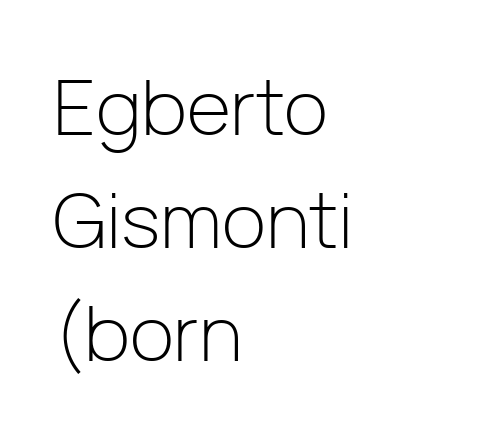
Q: Is the text bold? A: No.
Q: Is the text italic (slanted)? A: No, it is upright.
Q: Is the typeface a serif or a sans-serif typeface? A: Sans-serif.
Q: Is the text underlined? A: No.
Q: How is the paragraph aligned? A: Left-aligned.
Q: Is the spacing between letters normal or unusually wide? A: Normal.
Q: Is the spacing between lines tight, normal or loose? A: Normal.
Q: Width (condensed, normal, or wide)? A: Normal.
Q: Stroke contrast? A: Low.
Q: x-height? A: Medium.
Q: Monospaced? A: No.
